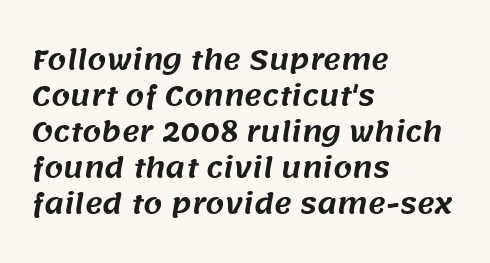
Nobody touched the tracking dial on this one. Which margin do the lines hug? The left one — the right edge is uneven. The passage shown is not underscored anywhere. Compared with typical paragraphs, the rows here are spaced about the same.
